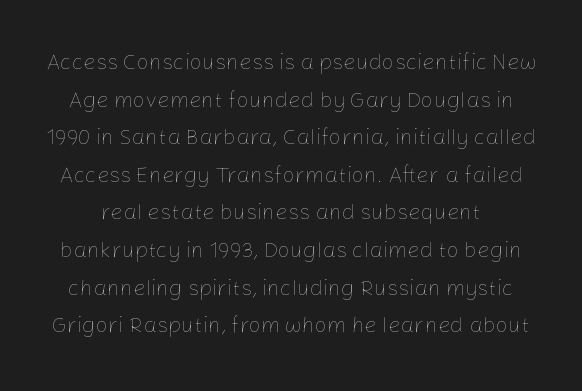
{"italic": "no", "bold": "no", "underline": "no", "line_spacing_ratio": 1.71, "letter_spacing": "normal", "letter_spacing_em": 0.0, "glyph_px": 22}
